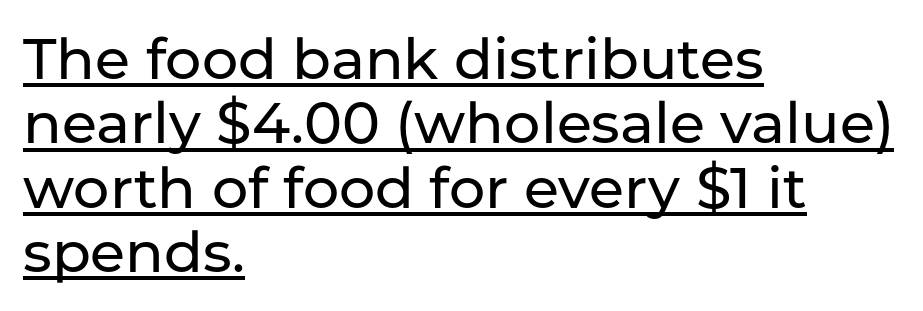
{"serif": "no", "italic": "no", "width": "normal", "stroke_contrast": "low", "x_height": "medium", "monospaced": "no", "underline": "yes", "align": "left", "line_spacing": "tight", "line_spacing_ratio": 1.13, "letter_spacing": "normal", "letter_spacing_em": 0.0, "glyph_px": 57}
